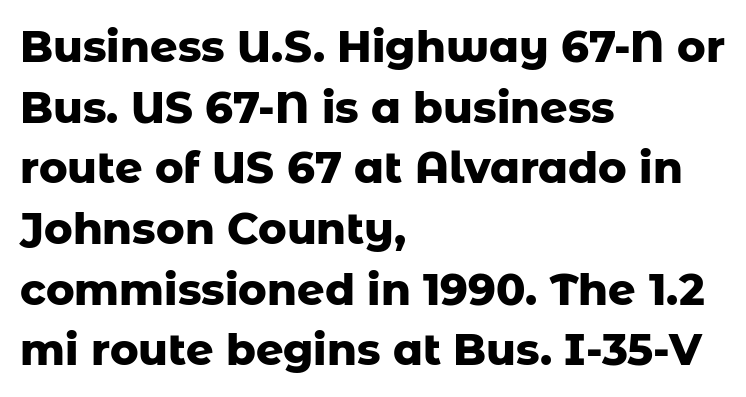
A normal amount of white space separates one row of letters from the next. Nothing unusual about the tracking: characters are spaced as the font intends. The rendering uses natural spacing where letterforms have individual widths. Nobody drew a line under any word here. Left-aligned paragraph, ragged on the right.
